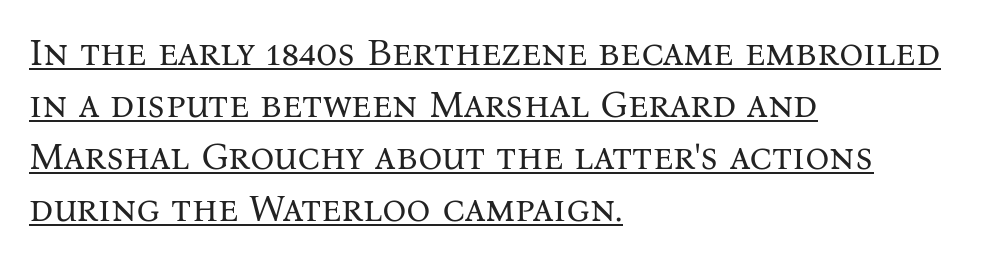
Does the lettering tilt? It doesn't — this is upright. Inter-character spacing is left at the font's built-in metrics. Is this a sans? No — the strokes have serifs. The strokes carry an ordinary text weight at most. In terms of leading, this rendering sits right in the middle. The rendering uses natural spacing where letterforms have individual widths.
